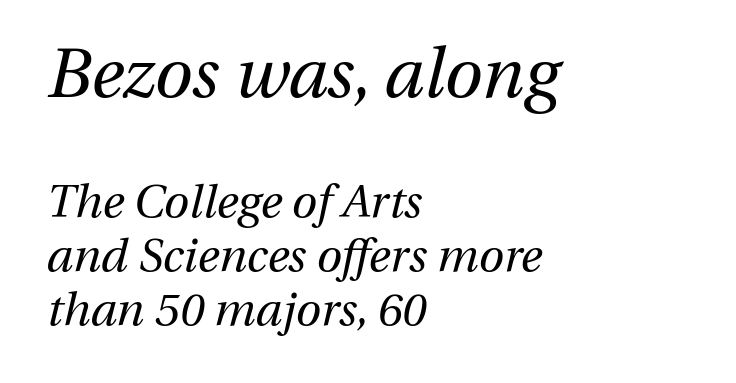
{"italic": "yes", "lean": "right", "slant_degrees": 13, "bold": "no", "weight": "regular", "width": "normal", "stroke_contrast": "medium", "x_height": "medium", "monospaced": "no", "underline": "no", "align": "left", "line_spacing_ratio": 1.18, "letter_spacing": "normal", "letter_spacing_em": 0.0, "larger_block": "first", "size_ratio": 1.5, "glyph_px": 69}
